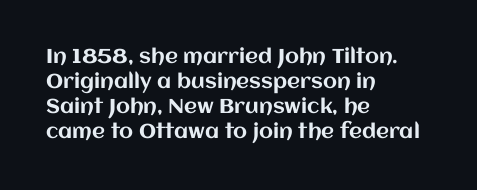
{"italic": "no", "underline": "no", "align": "left", "line_spacing": "normal", "line_spacing_ratio": 1.25, "letter_spacing": "normal", "letter_spacing_em": 0.0, "glyph_px": 20}
